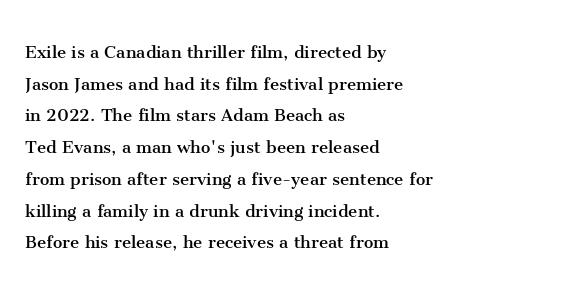
Q: Is the text bold? A: No.
Q: Is the text italic (slanted)? A: No, it is upright.
Q: Is the text underlined? A: No.
Q: How is the paragraph aligned? A: Left-aligned.
Q: Is the spacing between letters normal or unusually wide? A: Normal.
Q: Is the spacing between lines tight, normal or loose? A: Normal.
